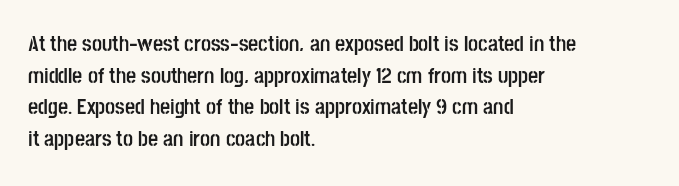
Beneath every word, the page is bare. Successive baselines arrive at the customary interval. It's the straight-up-and-down kind of type. Which margin do the lines hug? The left one — the right edge is uneven. Thick stems and heavy bowls — unmistakably bold.
